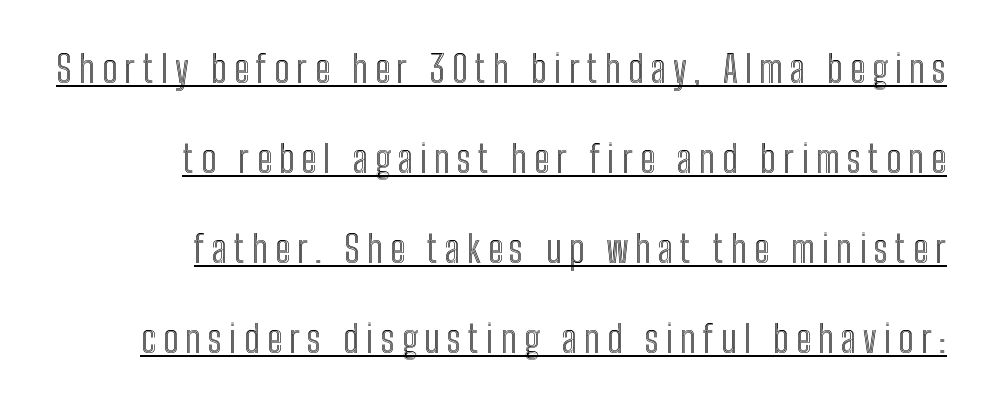
The image shows 38 px condensed type, upright; set right-aligned, loose line spacing (2.37x), underlined; a medium x-height.
